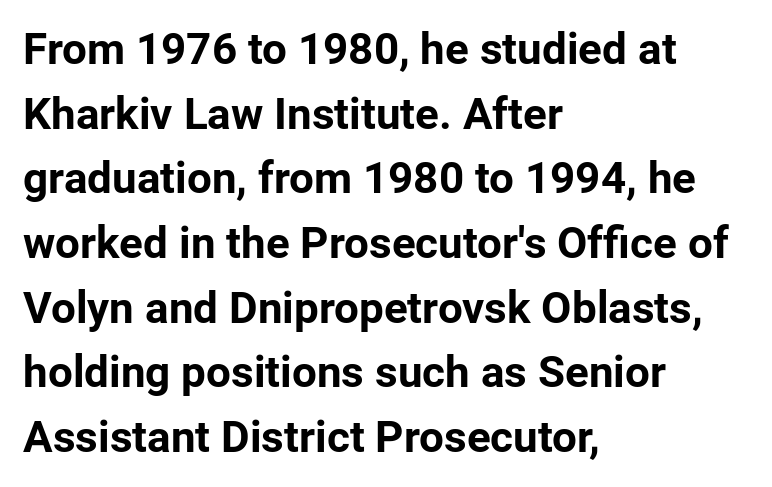
{"serif": "no", "italic": "no", "bold": "yes", "weight": "bold", "width": "normal", "stroke_contrast": "low", "x_height": "medium", "monospaced": "no", "underline": "no", "align": "left", "line_spacing": "normal", "line_spacing_ratio": 1.47, "letter_spacing": "normal", "letter_spacing_em": 0.0, "glyph_px": 44}
